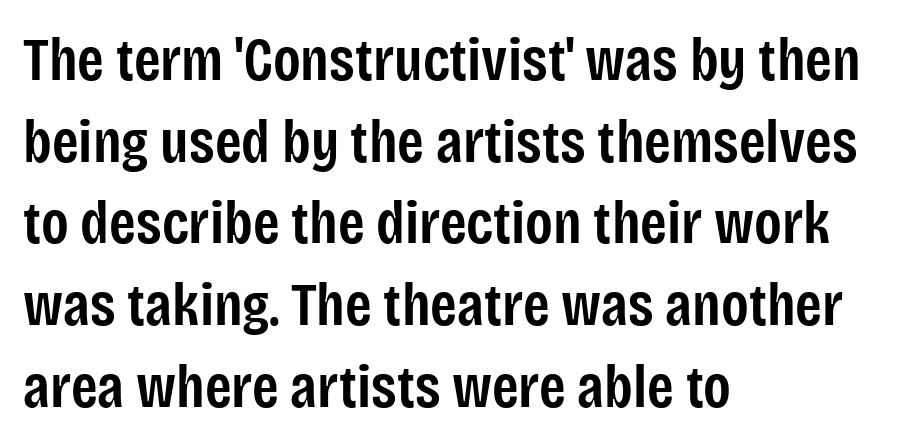
Q: Is the text bold? A: Semi-bold.
Q: Is the text italic (slanted)? A: No, it is upright.
Q: Is the typeface a serif or a sans-serif typeface? A: Sans-serif.
Q: Is the text underlined? A: No.
Q: How is the paragraph aligned? A: Left-aligned.
Q: Is the spacing between letters normal or unusually wide? A: Normal.
Q: Is the spacing between lines tight, normal or loose? A: Normal.
Q: Width (condensed, normal, or wide)? A: Condensed.
Q: Stroke contrast? A: Low.
Q: x-height? A: Large.
Q: Monospaced? A: No.
